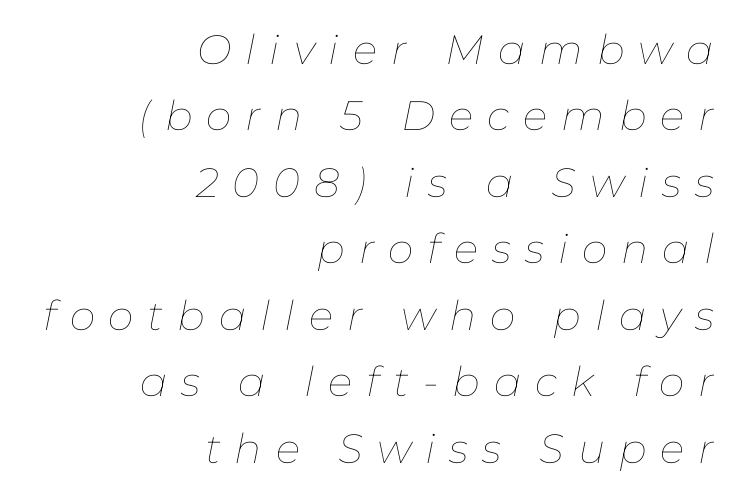
Q: Is the text bold? A: No.
Q: Is the text italic (slanted)? A: Yes, it leans right by about 11 degrees.
Q: Is the text underlined? A: No.
Q: How is the paragraph aligned? A: Right-aligned.
Q: Is the spacing between letters normal or unusually wide? A: Unusually wide.
Q: Is the spacing between lines tight, normal or loose? A: Normal.
Q: Width (condensed, normal, or wide)? A: Normal.
Q: Stroke contrast? A: Low.
Q: x-height? A: Medium.
Q: Monospaced? A: No.
